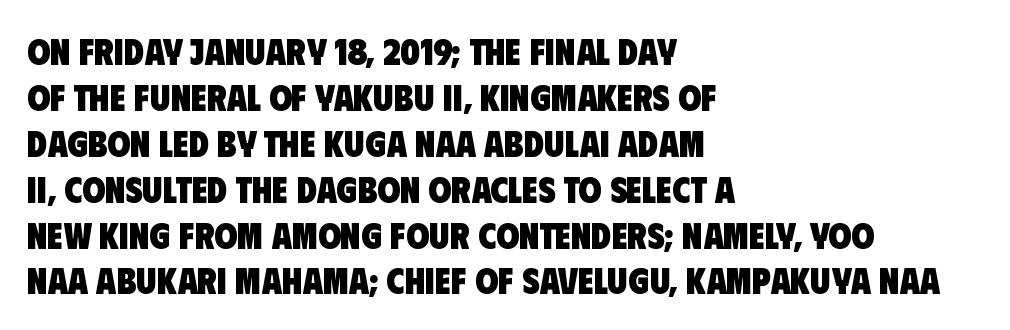
{"serif": "no", "bold": "yes", "weight": "heavy", "width": "condensed", "stroke_contrast": "low", "x_height": "large", "monospaced": "no", "underline": "no", "align": "left", "line_spacing_ratio": 1.24, "letter_spacing": "normal", "letter_spacing_em": 0.0, "glyph_px": 37}
